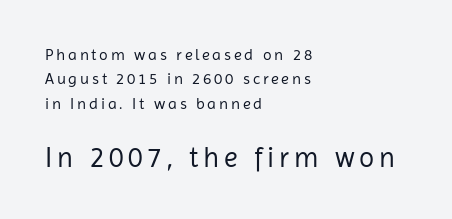
{"serif": "no", "italic": "no", "bold": "no", "weight": "regular", "width": "normal", "stroke_contrast": "low", "x_height": "medium", "monospaced": "no", "underline": "no", "align": "left", "line_spacing": "normal", "line_spacing_ratio": 1.53, "larger_block": "second", "size_ratio": 1.75, "glyph_px": 28}
